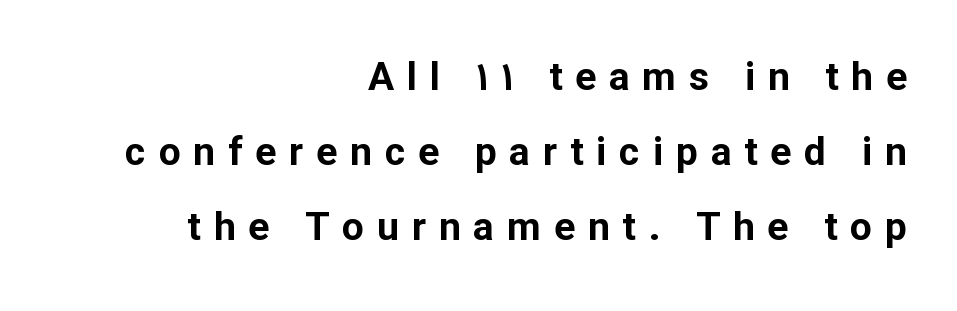
Spacing verdict: proportional, widths tailored to each character. The letters carry no serifs — their stems end cleanly without finishing strokes. Tall strokes in this sample are plumb rather than angled. Words float on clear page, feet unadorned. The line texture is sparse and dotted thanks to wide tracking.
